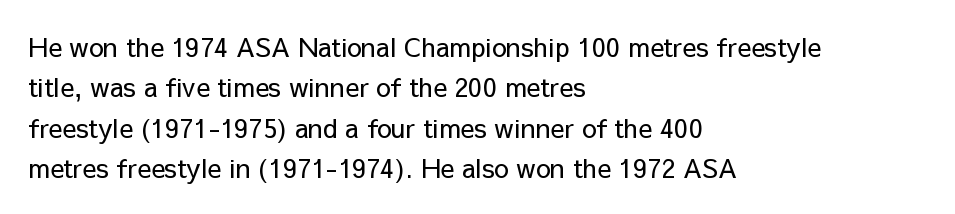
Q: Is the text bold? A: No.
Q: Is the text italic (slanted)? A: No, it is upright.
Q: Is the text underlined? A: No.
Q: How is the paragraph aligned? A: Left-aligned.
Q: Is the spacing between letters normal or unusually wide? A: Normal.
Q: Is the spacing between lines tight, normal or loose? A: Normal.
